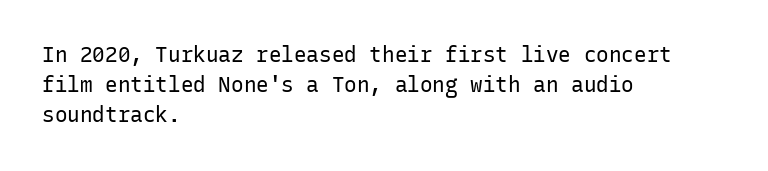
Q: Is the text bold? A: No.
Q: Is the text italic (slanted)? A: No, it is upright.
Q: Is the text underlined? A: No.
Q: How is the paragraph aligned? A: Left-aligned.
Q: Is the spacing between letters normal or unusually wide? A: Normal.
Q: Is the spacing between lines tight, normal or loose? A: Normal.
